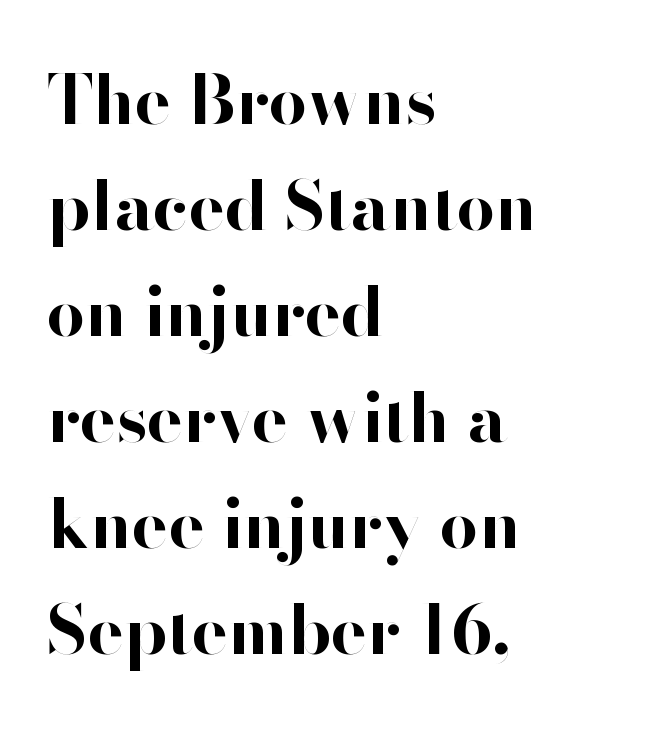
The image shows 68 px bold sans-serif type, upright; set left-aligned, normal line spacing (1.56x), normal letter spacing, not underlined; high stroke contrast and a small x-height.
